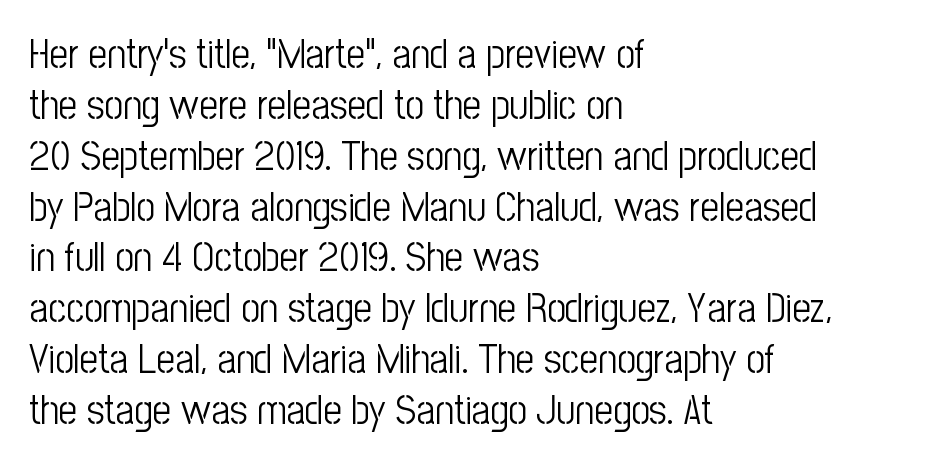
I'd call this a sans setting — the letters go barefoot. A typesetter would call this proportional, since set widths differ per character. Stems and bowls with no extra thickness — not bold. The letterforms sit shoulder to shoulder at normal distance.
